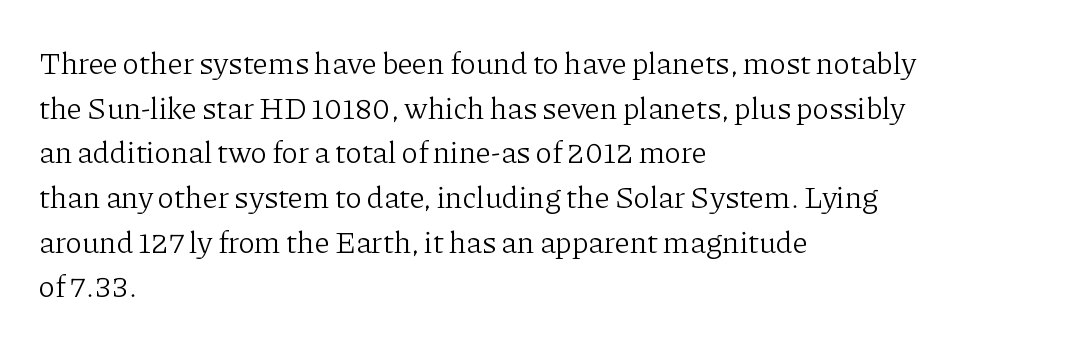
The image shows 31 px light serif type, upright; set left-aligned, normal line spacing (1.44x), normal letter spacing, not underlined; low stroke contrast and a medium x-height.
